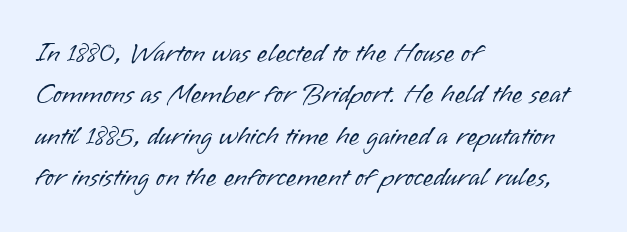
In terms of leading, this rendering sits right in the middle. Decoration check: the copy has no underline. The passage shown is not bold in any degree. How are the letters spaced? Ordinarily, with no added tracking.
